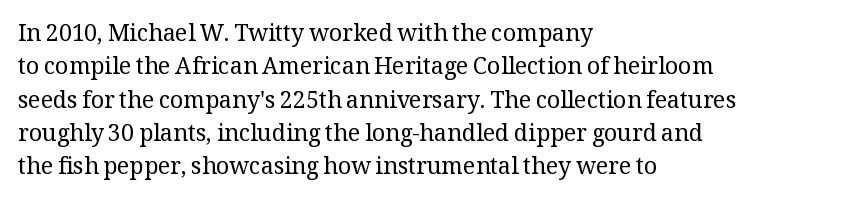
Q: Is the text bold? A: No.
Q: Is the text italic (slanted)? A: No, it is upright.
Q: Is the text underlined? A: No.
Q: How is the paragraph aligned? A: Left-aligned.
Q: Is the spacing between letters normal or unusually wide? A: Normal.
Q: Is the spacing between lines tight, normal or loose? A: Normal.
